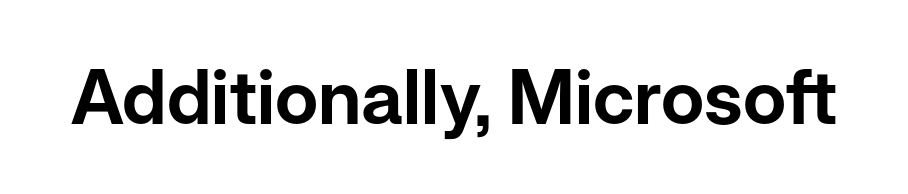
Q: Is the text italic (slanted)? A: No, it is upright.
Q: Is the typeface a serif or a sans-serif typeface? A: Sans-serif.
Q: Is the text underlined? A: No.
Q: Is the spacing between letters normal or unusually wide? A: Normal.
Q: Width (condensed, normal, or wide)? A: Normal.
Q: Stroke contrast? A: Low.
Q: x-height? A: Medium.
Q: Monospaced? A: No.
